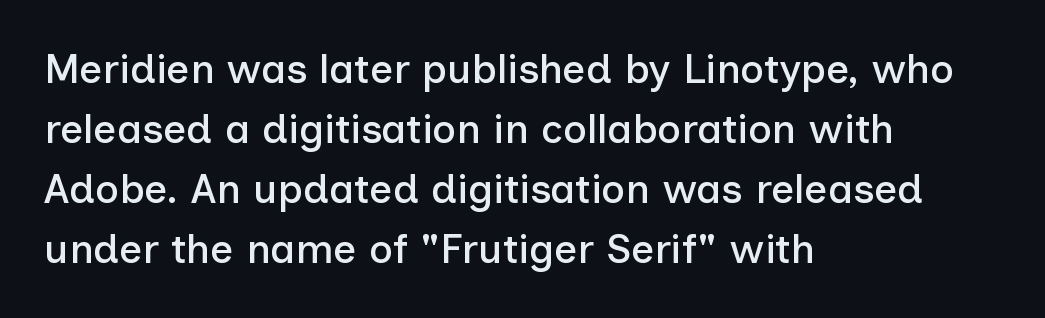
The image shows 41 px sans-serif type, upright; set left-aligned, normal line spacing (1.46x), normal letter spacing, not underlined; low stroke contrast and a medium x-height.
